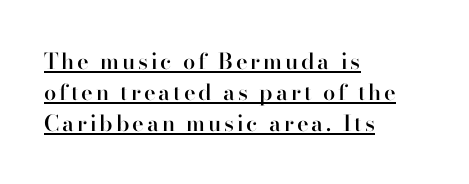
Q: Is the text bold? A: Semi-bold.
Q: Is the text italic (slanted)? A: No, it is upright.
Q: Is the text underlined? A: Yes.
Q: How is the paragraph aligned? A: Left-aligned.
Q: Is the spacing between lines tight, normal or loose? A: Normal.
